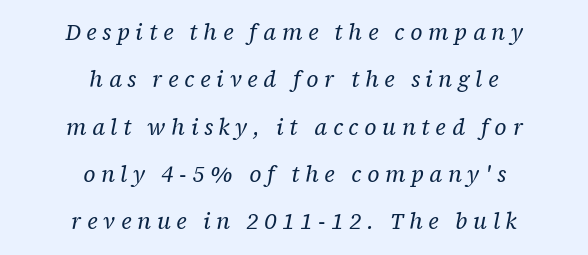
Q: Is the text bold? A: No.
Q: Is the text italic (slanted)? A: Yes, it leans right by about 12 degrees.
Q: Is the text underlined? A: No.
Q: How is the paragraph aligned? A: Centered.
Q: Is the spacing between letters normal or unusually wide? A: Unusually wide.
Q: Is the spacing between lines tight, normal or loose? A: Loose.
